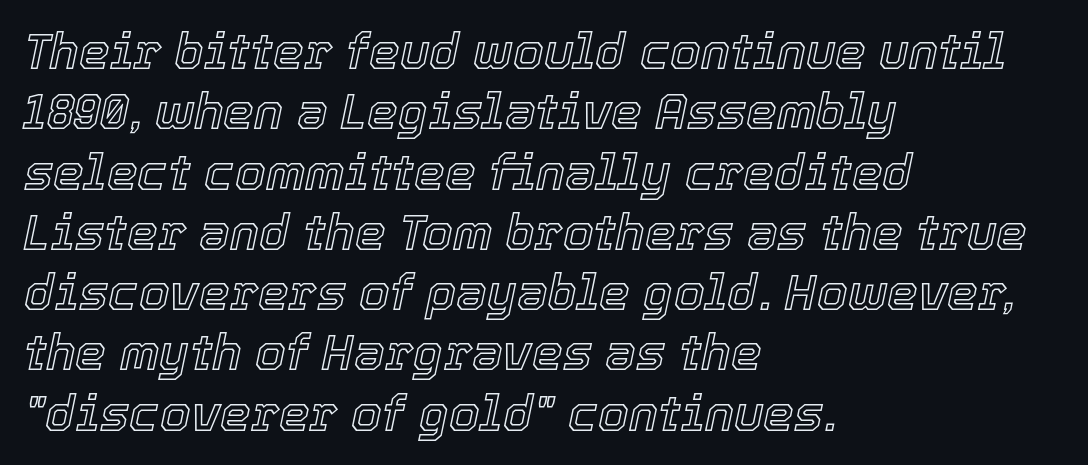
This sample is left-justified, so line endings fall wherever the words run out. Characters are canted at an angle relative to the baseline's perpendicular. The passage shown is typed in a proportional face where columns would drift. Is the letter spacing exaggerated? No — it looks like the ordinary default.
